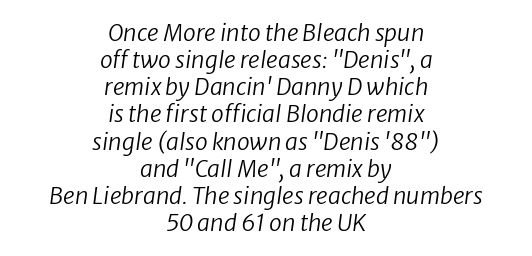
{"italic": "yes", "lean": "right", "slant_degrees": 8, "bold": "no", "underline": "no", "align": "center", "line_spacing_ratio": 1.18, "letter_spacing": "normal", "letter_spacing_em": 0.0, "glyph_px": 23}
